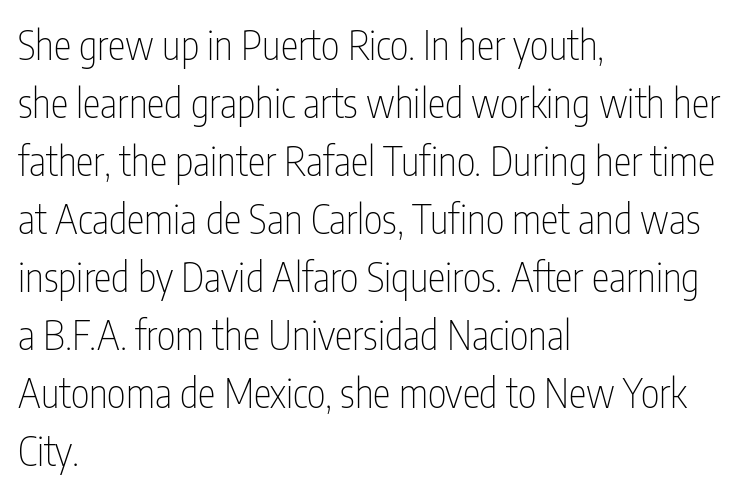
Summary of vertical rhythm: regular, with standard interline spacing. A roman cut, with each character standing at attention. The area under the type is left untouched. The designer went with a sans here, leaving each stem footless. Looks like regular typesetting: each glyph gets only the width it needs. No extra ink here — the face is not bold.
